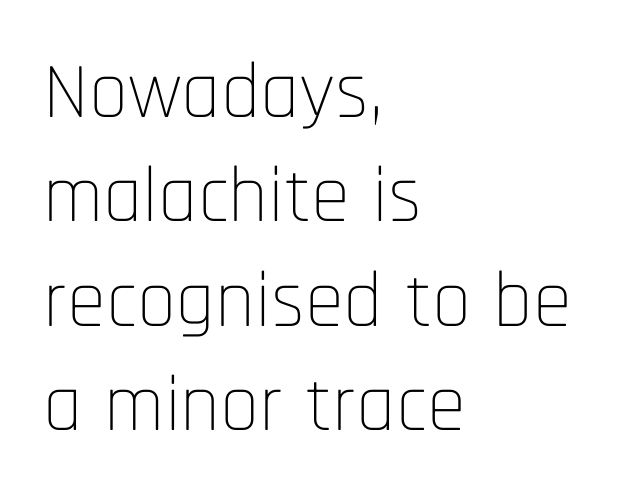
The horizontal fit of the characters is conventional and even. Varying glyph widths throughout — classic text-font behaviour. These lines were composed using upright roman letters. The font sits on the lighter half of the weight spectrum, regular included.
